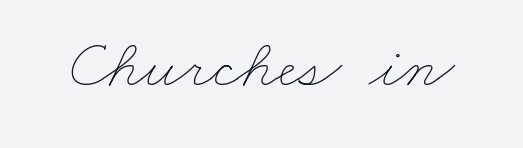
The image shows 69 px thin, wide type; set normal letter spacing, not underlined; low stroke contrast and a small x-height.
